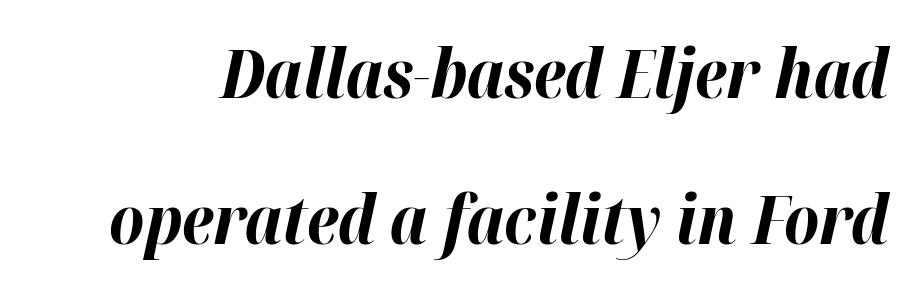
Q: Is the text bold? A: Yes.
Q: Is the text italic (slanted)? A: Yes, it leans right by about 12 degrees.
Q: Is the text underlined? A: No.
Q: Is the spacing between letters normal or unusually wide? A: Normal.
Q: Is the spacing between lines tight, normal or loose? A: Loose.
Q: Width (condensed, normal, or wide)? A: Normal.
Q: Stroke contrast? A: High.
Q: x-height? A: Medium.
Q: Monospaced? A: No.
